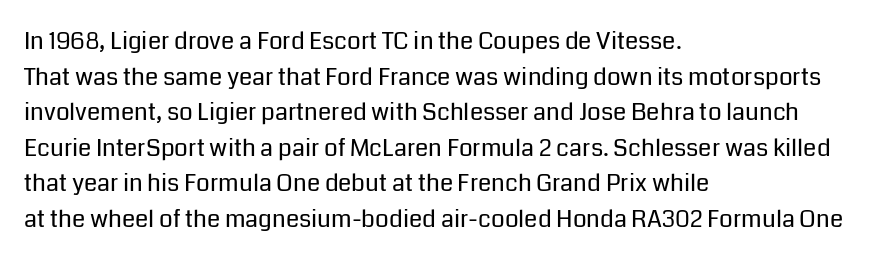
Q: Is the text bold? A: No.
Q: Is the text italic (slanted)? A: No, it is upright.
Q: Is the text underlined? A: No.
Q: How is the paragraph aligned? A: Left-aligned.
Q: Is the spacing between letters normal or unusually wide? A: Normal.
Q: Is the spacing between lines tight, normal or loose? A: Normal.
